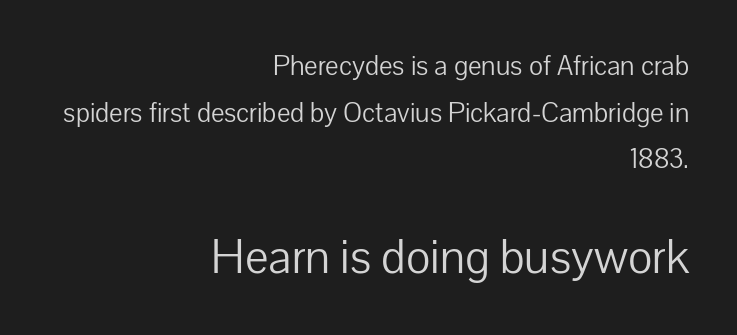
Q: Is the text bold? A: No.
Q: Is the text italic (slanted)? A: No, it is upright.
Q: Is the typeface a serif or a sans-serif typeface? A: Sans-serif.
Q: Is the text underlined? A: No.
Q: How is the paragraph aligned? A: Right-aligned.
Q: Is the spacing between letters normal or unusually wide? A: Normal.
Q: Which block of text is set in a larger size, the first (top) or the second (bottom)? A: The second (bottom) one.
Q: Width (condensed, normal, or wide)? A: Normal.
Q: Stroke contrast? A: Low.
Q: x-height? A: Medium.
Q: Monospaced? A: No.
